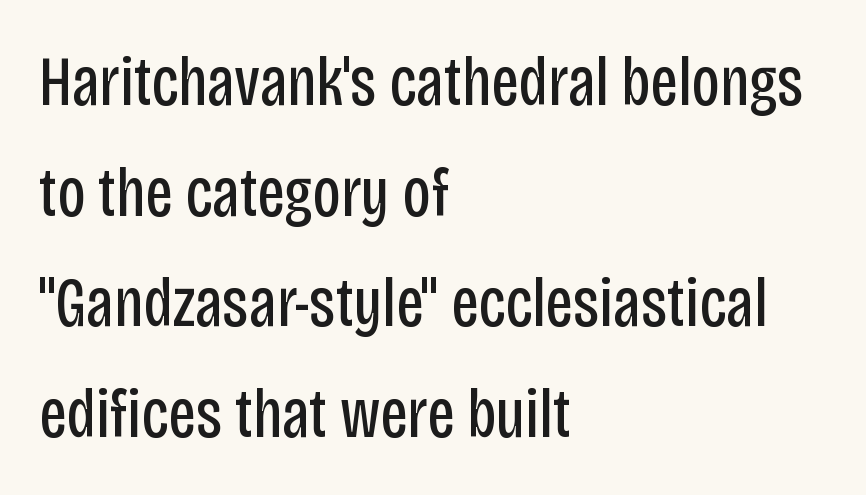
The image shows 70 px regular-weight, condensed sans-serif type, upright; set left-aligned, normal line spacing (1.58x), normal letter spacing, not underlined; low stroke contrast and a large x-height.
